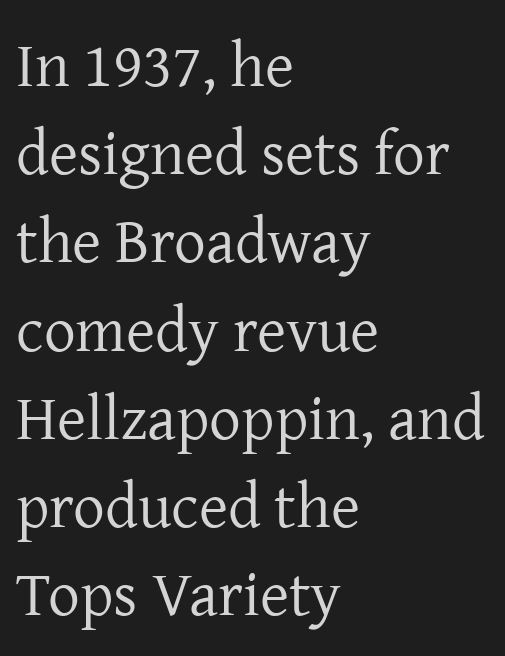
{"serif": "yes", "italic": "no", "bold": "no", "weight": "regular", "width": "normal", "stroke_contrast": "low", "x_height": "medium", "monospaced": "no", "underline": "no", "align": "left", "line_spacing": "normal", "line_spacing_ratio": 1.4, "letter_spacing": "normal", "letter_spacing_em": 0.0, "glyph_px": 63}
